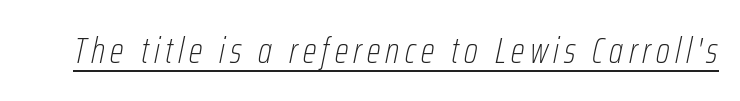
Q: Is the text bold? A: No.
Q: Is the text italic (slanted)? A: Yes, it leans right by about 12 degrees.
Q: Is the text underlined? A: Yes.
Q: Width (condensed, normal, or wide)? A: Condensed.
Q: Stroke contrast? A: Low.
Q: x-height? A: Medium.
Q: Monospaced? A: No.
